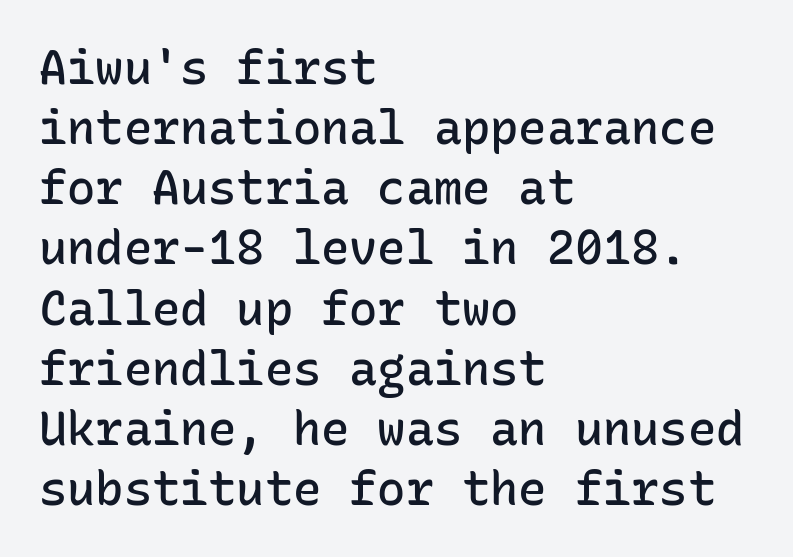
{"serif": "no", "italic": "no", "bold": "semi", "weight": "semibold", "width": "normal", "stroke_contrast": "low", "x_height": "medium", "monospaced": "yes", "underline": "no", "align": "left", "line_spacing": "normal", "line_spacing_ratio": 1.28, "letter_spacing": "normal", "letter_spacing_em": 0.0, "glyph_px": 47}
